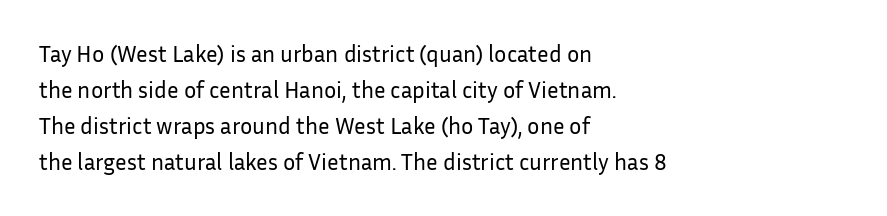
{"italic": "no", "bold": "no", "underline": "no", "align": "left", "line_spacing": "normal", "line_spacing_ratio": 1.57, "letter_spacing": "normal", "letter_spacing_em": 0.0, "glyph_px": 23}
